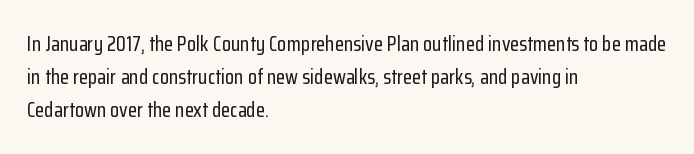
Q: Is the text italic (slanted)? A: No, it is upright.
Q: Is the text underlined? A: No.
Q: How is the paragraph aligned? A: Left-aligned.
Q: Is the spacing between letters normal or unusually wide? A: Normal.
Q: Is the spacing between lines tight, normal or loose? A: Normal.
